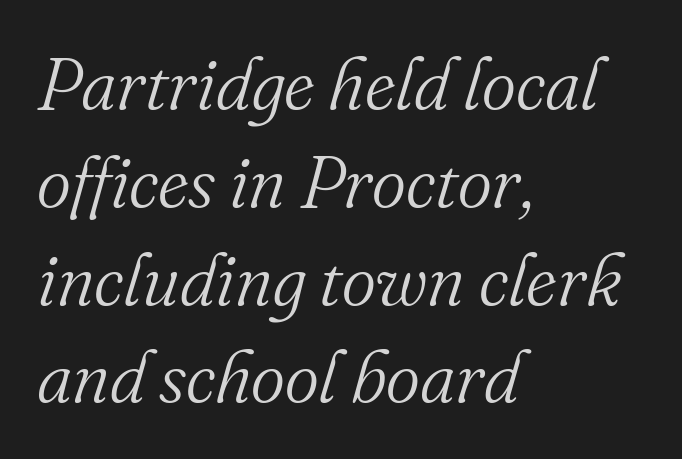
The image shows 73 px light serif type, italic (leaning right); set left-aligned, normal line spacing (1.34x), normal letter spacing, not underlined; medium stroke contrast and a small x-height.
